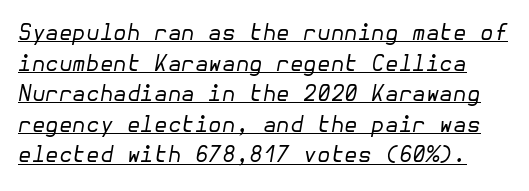
Tracking value appears to be zero — textbook default spacing. Is the type heavy? It reads as light-to-regular instead. The designer left line spacing at the default. A typesetter would mark this as italic. The glyphs are accompanied by a horizontal stroke just below them.
